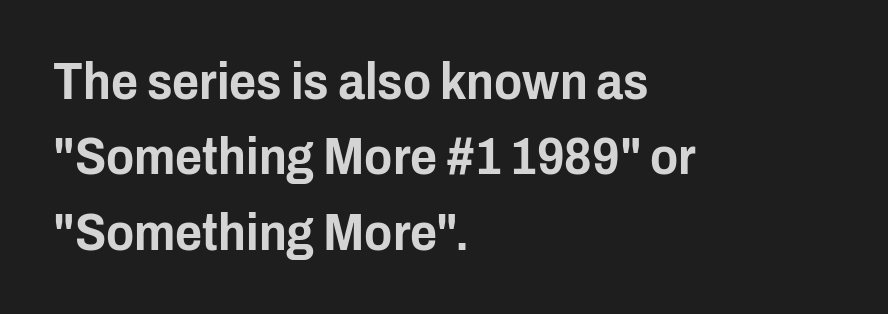
Q: Is the text italic (slanted)? A: No, it is upright.
Q: Is the typeface a serif or a sans-serif typeface? A: Sans-serif.
Q: Is the text underlined? A: No.
Q: How is the paragraph aligned? A: Left-aligned.
Q: Is the spacing between letters normal or unusually wide? A: Normal.
Q: Is the spacing between lines tight, normal or loose? A: Normal.
Q: Width (condensed, normal, or wide)? A: Condensed.
Q: Stroke contrast? A: Low.
Q: x-height? A: Medium.
Q: Monospaced? A: No.
